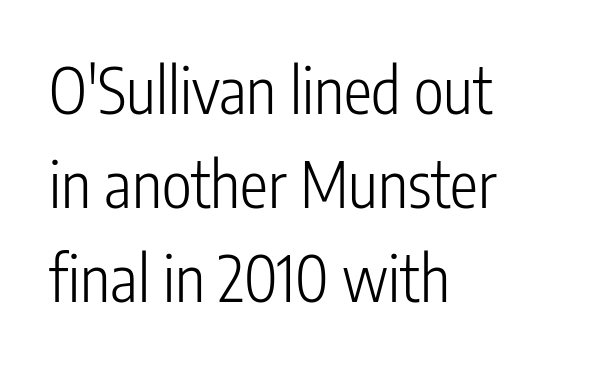
Q: Is the text bold? A: No.
Q: Is the text italic (slanted)? A: No, it is upright.
Q: Is the typeface a serif or a sans-serif typeface? A: Sans-serif.
Q: Is the text underlined? A: No.
Q: How is the paragraph aligned? A: Left-aligned.
Q: Is the spacing between letters normal or unusually wide? A: Normal.
Q: Is the spacing between lines tight, normal or loose? A: Normal.
Q: Width (condensed, normal, or wide)? A: Condensed.
Q: Stroke contrast? A: Low.
Q: x-height? A: Medium.
Q: Monospaced? A: No.
